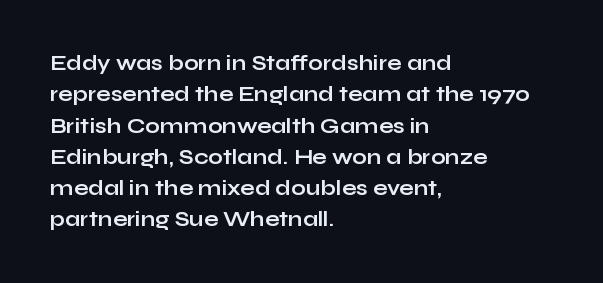
{"italic": "no", "bold": "yes", "underline": "no", "align": "left", "line_spacing": "normal", "line_spacing_ratio": 1.49, "letter_spacing": "normal", "letter_spacing_em": 0.0, "glyph_px": 21}
